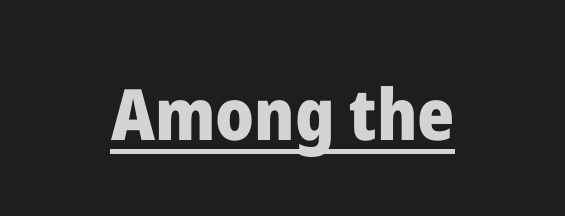
The image shows 71 px heavy sans-serif type, upright; set centered, normal letter spacing, underlined; low stroke contrast and a medium x-height.
